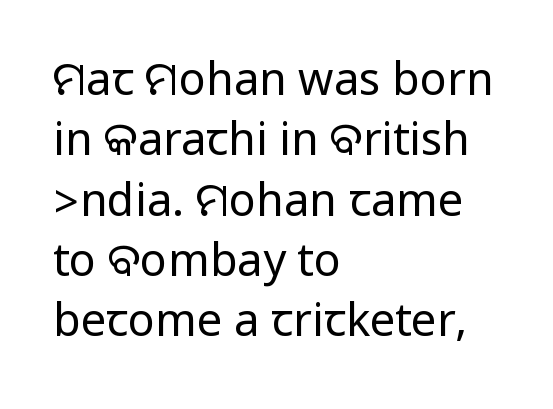
Q: Is the text bold? A: No.
Q: Is the text italic (slanted)? A: No, it is upright.
Q: Is the typeface a serif or a sans-serif typeface? A: Sans-serif.
Q: Is the text underlined? A: No.
Q: How is the paragraph aligned? A: Left-aligned.
Q: Is the spacing between letters normal or unusually wide? A: Normal.
Q: Is the spacing between lines tight, normal or loose? A: Normal.
Q: Width (condensed, normal, or wide)? A: Condensed.
Q: Stroke contrast? A: Low.
